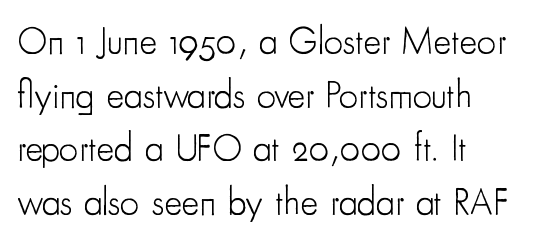
Q: Is the text bold? A: No.
Q: Is the text italic (slanted)? A: No, it is upright.
Q: Is the typeface a serif or a sans-serif typeface? A: Sans-serif.
Q: Is the text underlined? A: No.
Q: How is the paragraph aligned? A: Left-aligned.
Q: Is the spacing between letters normal or unusually wide? A: Normal.
Q: Is the spacing between lines tight, normal or loose? A: Normal.
Q: Width (condensed, normal, or wide)? A: Condensed.
Q: Stroke contrast? A: Low.
Q: x-height? A: Small.
Q: Monospaced? A: No.
